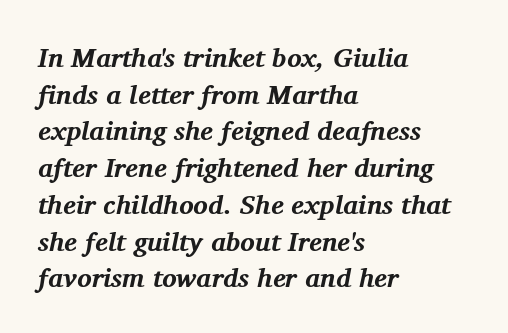
{"italic": "yes", "lean": "right", "slant_degrees": 11, "bold": "yes", "underline": "no", "align": "left", "line_spacing": "normal", "line_spacing_ratio": 1.36, "letter_spacing": "normal", "letter_spacing_em": 0.0, "glyph_px": 27}
